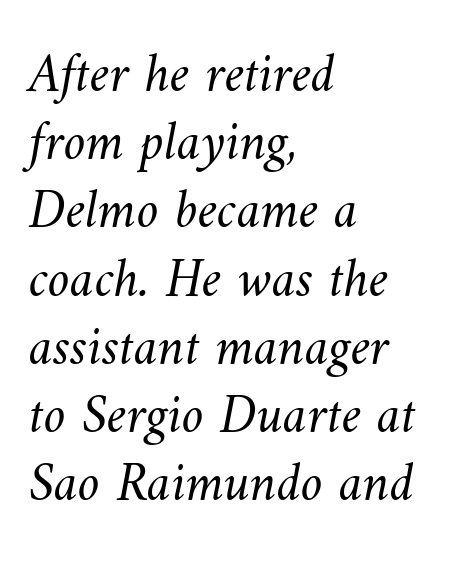
The image shows 55 px light type; set left-aligned, line spacing 1.24x, normal letter spacing, not underlined; medium stroke contrast and a small x-height.
